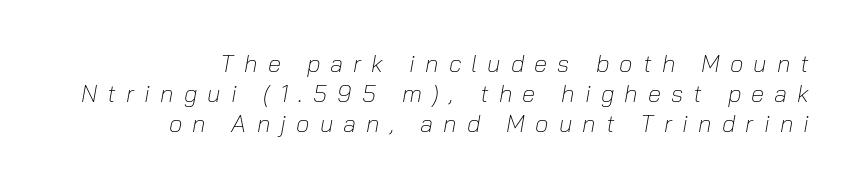
Q: Is the text bold? A: No.
Q: Is the text italic (slanted)? A: Yes, it leans right by about 10 degrees.
Q: Is the text underlined? A: No.
Q: How is the paragraph aligned? A: Right-aligned.
Q: Is the spacing between letters normal or unusually wide? A: Unusually wide.
Q: Is the spacing between lines tight, normal or loose? A: Normal.
